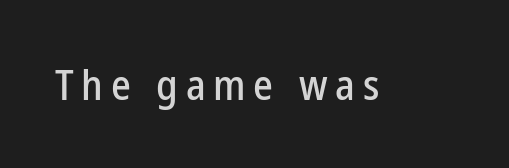
Q: Is the text italic (slanted)? A: No, it is upright.
Q: Is the typeface a serif or a sans-serif typeface? A: Sans-serif.
Q: Is the text underlined? A: No.
Q: Width (condensed, normal, or wide)? A: Condensed.
Q: Stroke contrast? A: Low.
Q: x-height? A: Medium.
Q: Monospaced? A: No.
